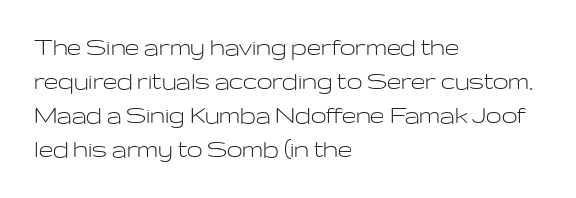
The image shows 28 px light, wide sans-serif type, upright; set left-aligned, line spacing 1.21x, normal letter spacing, not underlined; low stroke contrast and a medium x-height.
